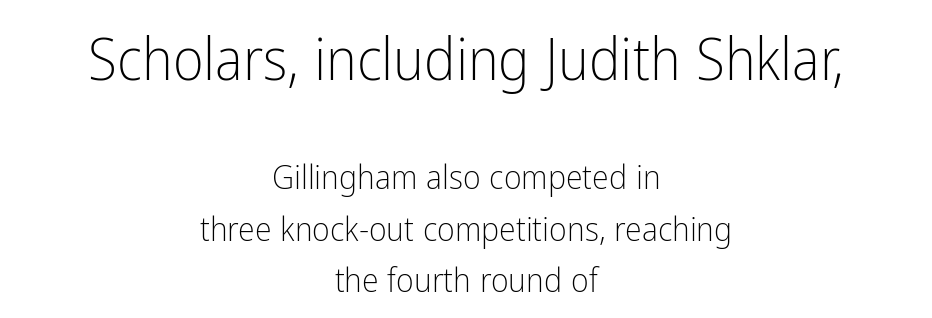
{"serif": "no", "italic": "no", "bold": "no", "weight": "light", "width": "condensed", "stroke_contrast": "low", "x_height": "medium", "monospaced": "no", "underline": "no", "align": "center", "line_spacing": "normal", "line_spacing_ratio": 1.51, "letter_spacing": "normal", "letter_spacing_em": 0.0, "larger_block": "first", "size_ratio": 1.74, "glyph_px": 59}
